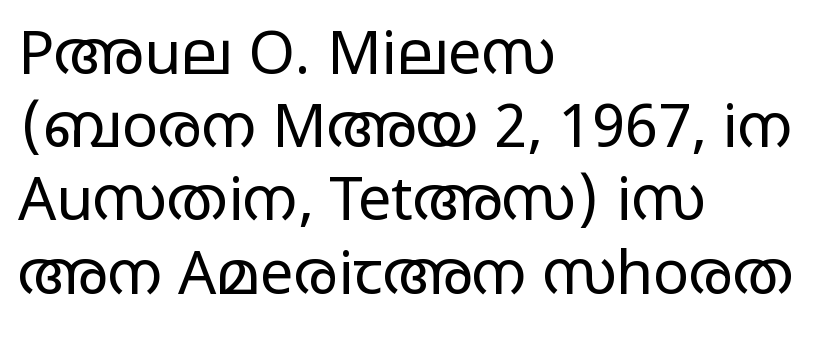
The image shows 60 px regular-weight, wide sans-serif type, upright; set left-aligned, line spacing 1.22x, normal letter spacing, not underlined; low stroke contrast and a large x-height.
